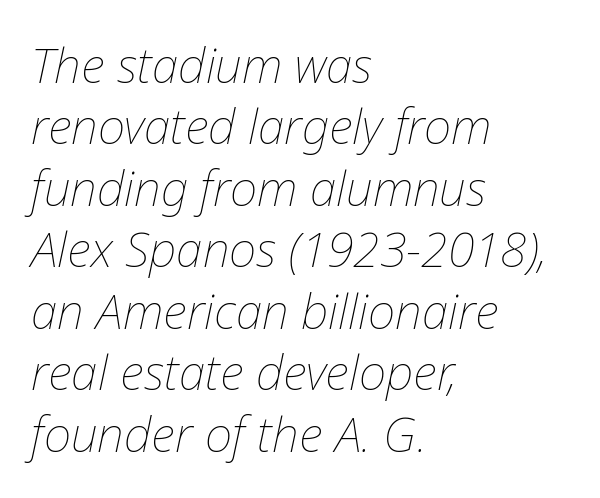
The image shows 48 px thin type, italic (leaning right); set left-aligned, normal line spacing (1.28x), normal letter spacing, not underlined; low stroke contrast and a medium x-height.
